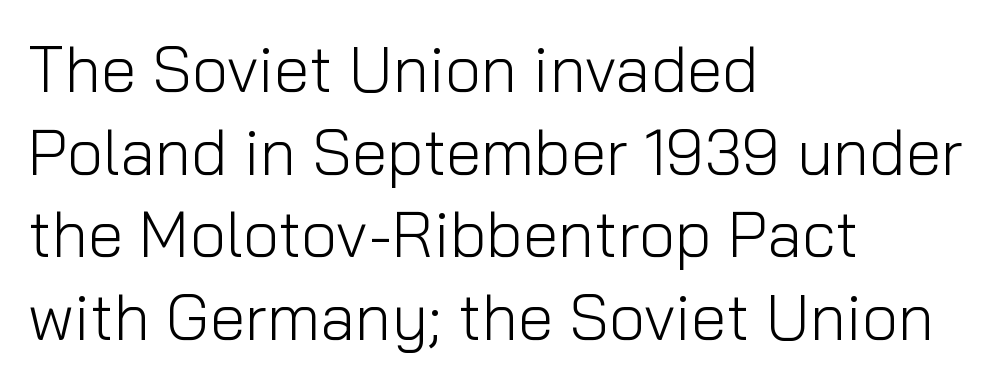
The image shows 64 px light sans-serif type, upright; set left-aligned, normal line spacing (1.29x), normal letter spacing, not underlined; low stroke contrast and a medium x-height.
